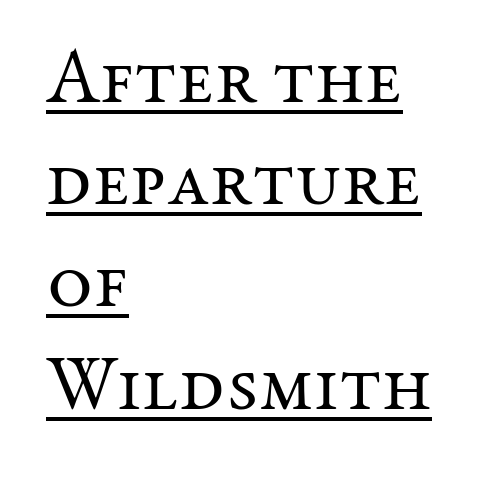
The image shows 78 px regular-weight serif type, upright; set left-aligned, normal line spacing (1.31x), normal letter spacing, underlined; medium stroke contrast and a medium x-height.
